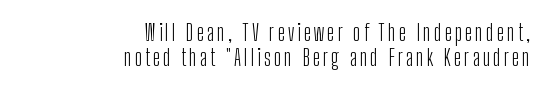
The image shows 23 px text type, upright; set right-aligned, tight line spacing (1.08x), not underlined.
